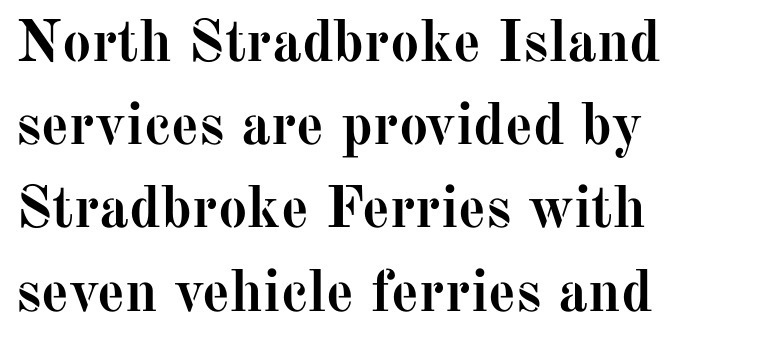
{"serif": "yes", "italic": "no", "bold": "yes", "weight": "semibold", "width": "normal", "stroke_contrast": "medium", "x_height": "medium", "monospaced": "no", "underline": "no", "align": "left", "line_spacing": "normal", "line_spacing_ratio": 1.41, "letter_spacing": "normal", "letter_spacing_em": 0.0, "glyph_px": 59}
